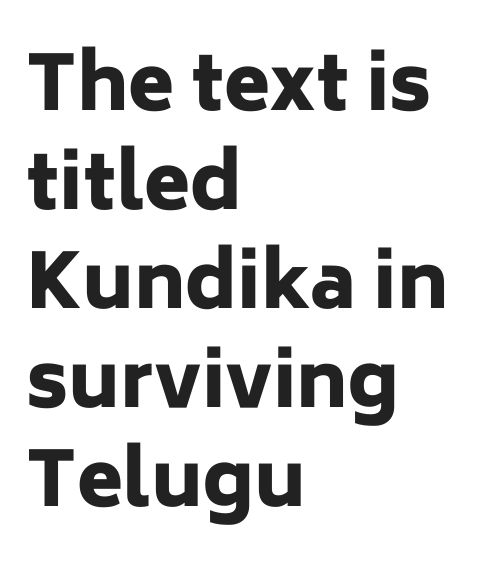
The lettering holds an erect, upright posture throughout. Unmarked baselines from the first word to the last. Type style note: lacks serifs. The type is set solid horizontally, with unmodified tracking.
